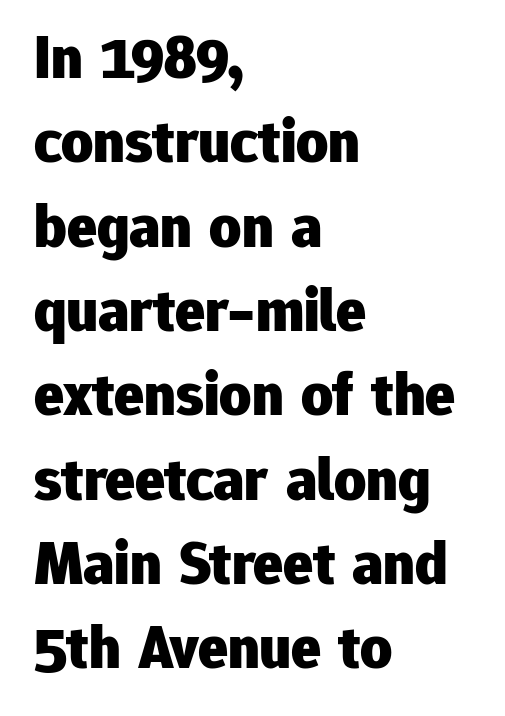
Typeset ragged right — the left edge is the straight one. Pretty heavy lettering here — definitely bold. Character widths vary here, with narrow letters taking less room than wide ones. Anything drawn beneath the words? Only blank space. Classification — sans serif. This is the regular roman posture of the typeface.
